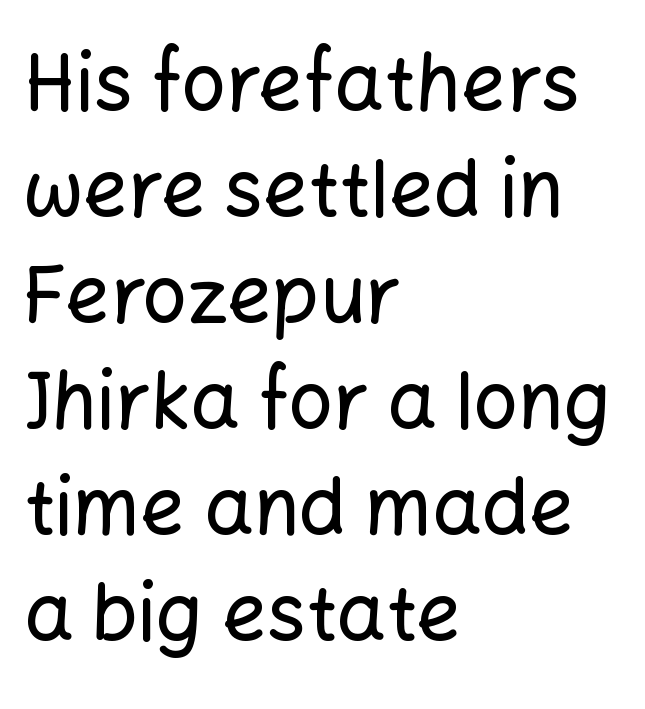
The image shows 78 px sans-serif type, upright; set left-aligned, normal line spacing (1.36x), normal letter spacing, not underlined; low stroke contrast and a medium x-height.
